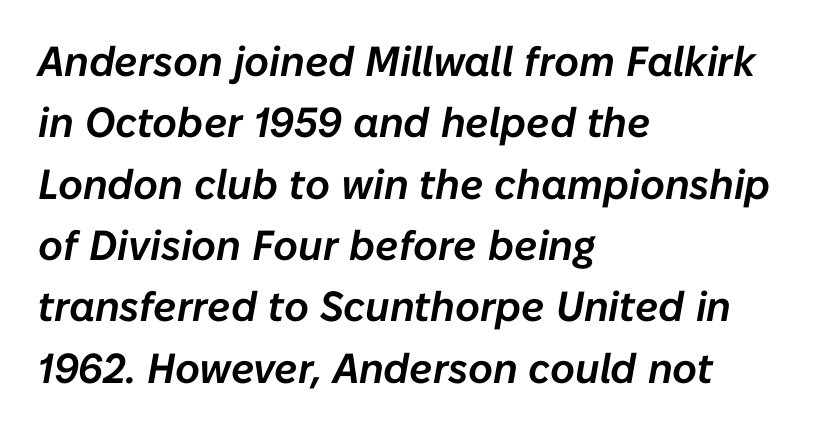
The image shows 42 px text type, italic (leaning right); set left-aligned, normal line spacing (1.46x), normal letter spacing, not underlined; low stroke contrast and a medium x-height.
